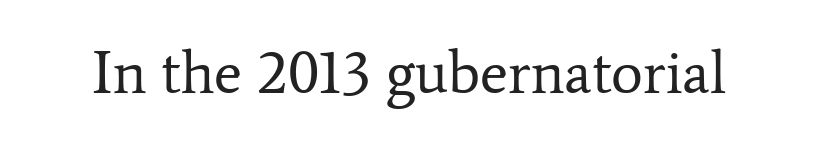
The weight would be labelled regular, book, light, or lighter still. The text was rendered using a seriffed face with decorative stroke endings. The specimen omits any rule beneath the text block's lines. When letters stand straight like this, we call the style roman or upright. Nothing unusual about the tracking: characters are spaced as the font intends. You could not count columns in this text — the font is proportionally spaced.
